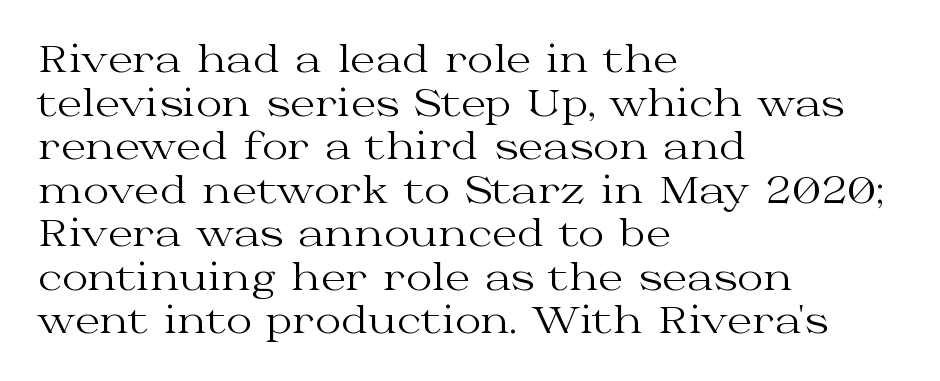
The image shows 36 px regular-weight, wide serif type, upright; set left-aligned, line spacing 1.21x, normal letter spacing, not underlined; medium stroke contrast and a medium x-height.
